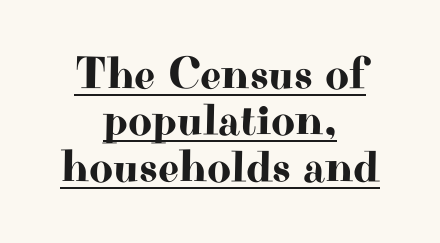
{"serif": "yes", "italic": "no", "width": "wide", "stroke_contrast": "high", "x_height": "small", "monospaced": "no", "underline": "yes", "align": "center", "line_spacing": "tight", "line_spacing_ratio": 1.01, "letter_spacing": "normal", "letter_spacing_em": 0.0, "glyph_px": 46}
